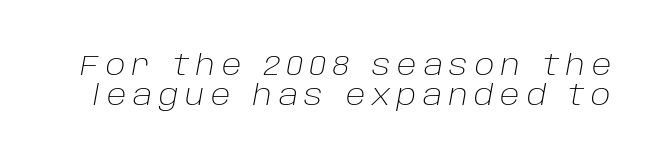
{"italic": "yes", "lean": "right", "slant_degrees": 10, "bold": "no", "weight": "light", "width": "normal", "stroke_contrast": "low", "x_height": "large", "monospaced": "no", "underline": "no", "line_spacing": "tight", "line_spacing_ratio": 1.05, "letter_spacing": "wide", "letter_spacing_em": 0.24, "glyph_px": 29}
